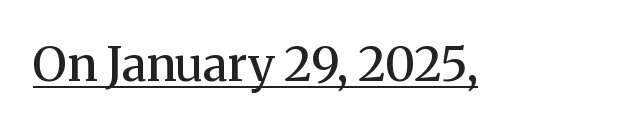
The image shows 48 px semibold serif type, upright; set normal letter spacing, underlined; medium stroke contrast and a medium x-height.
